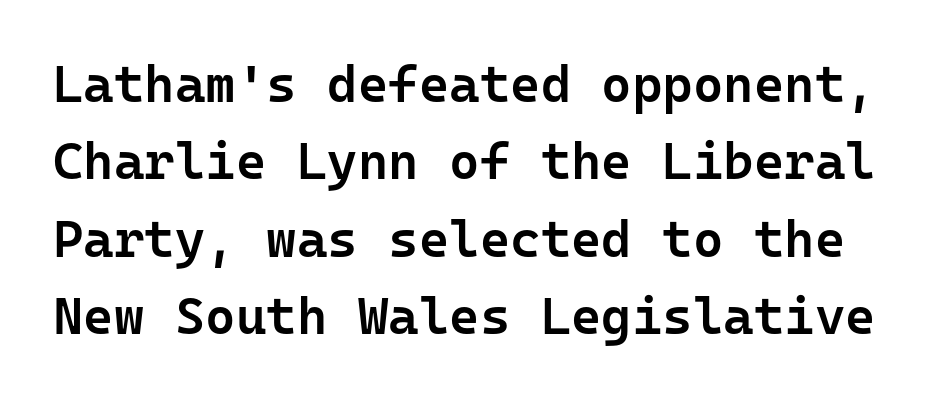
Q: Is the text bold? A: Semi-bold.
Q: Is the text italic (slanted)? A: No, it is upright.
Q: Is the typeface a serif or a sans-serif typeface? A: Sans-serif.
Q: Is the text underlined? A: No.
Q: Is the spacing between letters normal or unusually wide? A: Normal.
Q: Is the spacing between lines tight, normal or loose? A: Normal.
Q: Width (condensed, normal, or wide)? A: Normal.
Q: Stroke contrast? A: Low.
Q: x-height? A: Medium.
Q: Monospaced? A: Yes.
